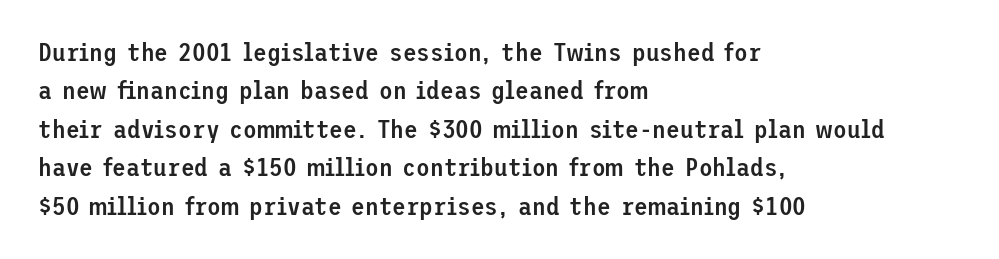
Q: Is the text bold? A: Semi-bold.
Q: Is the text italic (slanted)? A: No, it is upright.
Q: Is the text underlined? A: No.
Q: How is the paragraph aligned? A: Left-aligned.
Q: Is the spacing between letters normal or unusually wide? A: Normal.
Q: Is the spacing between lines tight, normal or loose? A: Normal.
